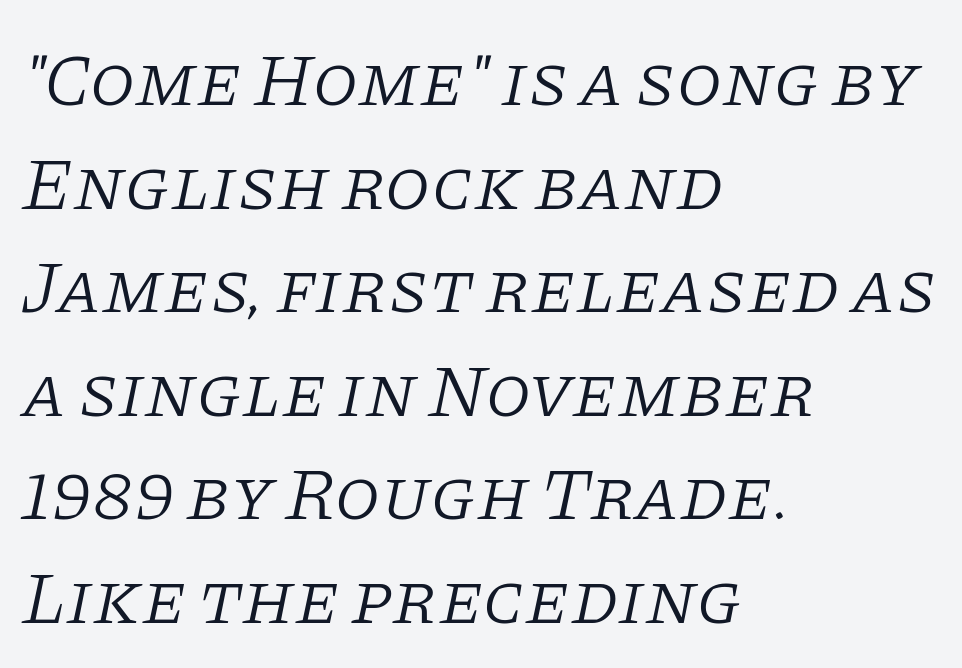
{"serif": "yes", "italic": "yes", "lean": "right", "slant_degrees": 11, "bold": "no", "weight": "light", "width": "normal", "stroke_contrast": "low", "x_height": "large", "monospaced": "no", "underline": "no", "align": "left", "line_spacing": "normal", "line_spacing_ratio": 1.4, "letter_spacing": "normal", "letter_spacing_em": 0.0, "glyph_px": 74}
